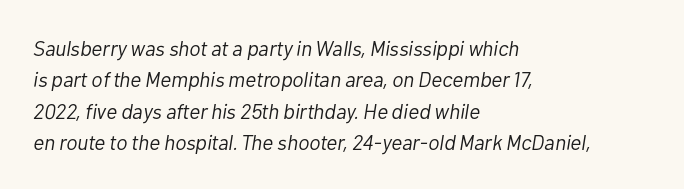
The image shows 21 px text type, italic (leaning right); set left-aligned, normal line spacing (1.5x), normal letter spacing, not underlined.
